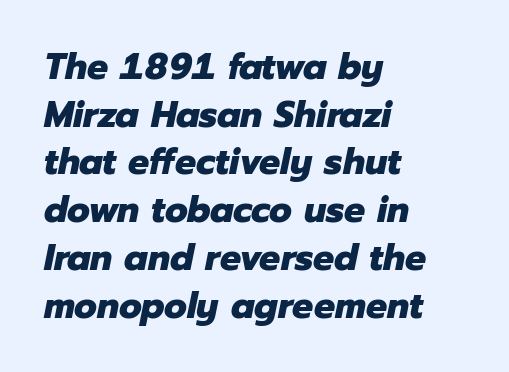
The image shows 37 px heavy type, italic (leaning right); set left-aligned, normal line spacing (1.29x), normal letter spacing, not underlined; low stroke contrast and a medium x-height.
